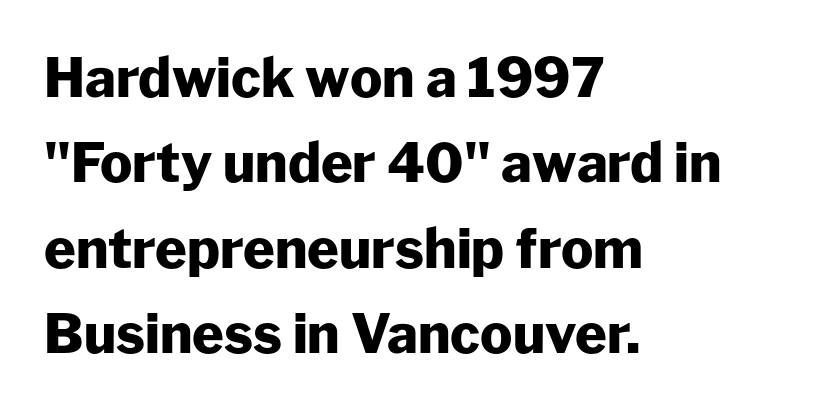
The image shows 54 px heavy sans-serif type, upright; set left-aligned, normal line spacing (1.58x), normal letter spacing, not underlined; low stroke contrast and a medium x-height.
